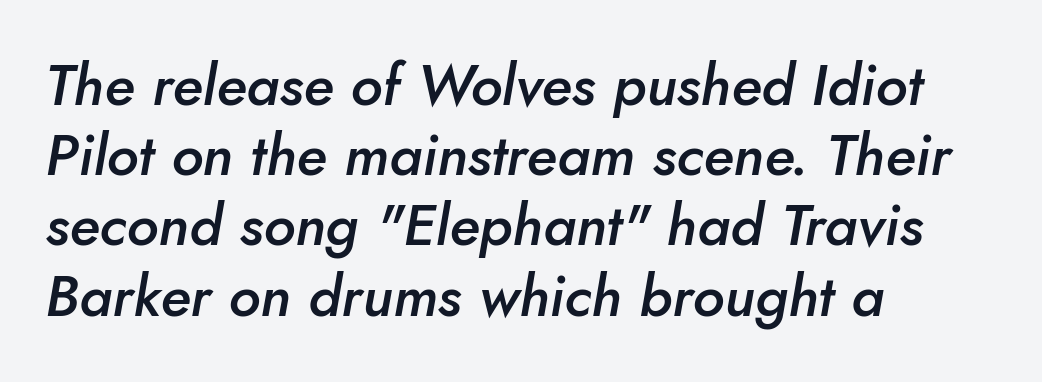
Q: Is the text bold? A: Semi-bold.
Q: Is the text italic (slanted)? A: Yes, it leans right by about 10 degrees.
Q: Is the text underlined? A: No.
Q: How is the paragraph aligned? A: Left-aligned.
Q: Is the spacing between letters normal or unusually wide? A: Normal.
Q: Width (condensed, normal, or wide)? A: Normal.
Q: Stroke contrast? A: Low.
Q: x-height? A: Small.
Q: Monospaced? A: No.
